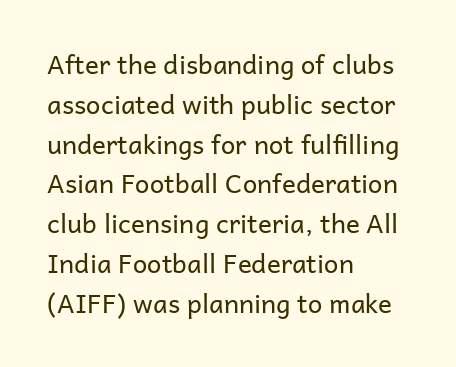
Nobody touched the tracking dial on this one. Line starts are locked; line ends wander. The block of text has a typical density, with ordinary space between rows. The glyphs are unaccompanied by any horizontal stroke below them. Notice how the stems are strictly vertical — no italics here. These glyphs show unthickened strokes, regular width or finer.
